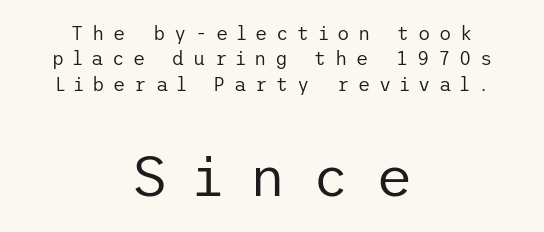
The image shows 57 px regular-weight sans-serif type, upright; set centered, normal line spacing (1.33x), unusually wide letter spacing (+0.46 em), not underlined; the second (bottom) block is 3.0x larger; low stroke contrast and a medium x-height.
